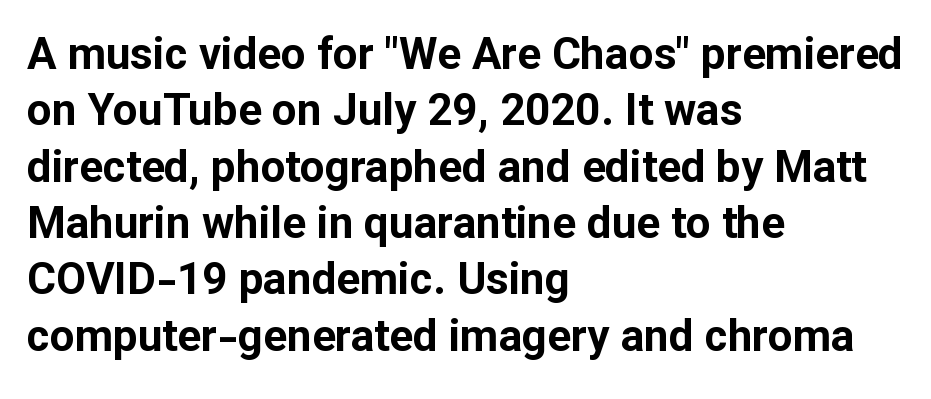
This rendering employs a face without finishing strokes, i.e., a sans-serif. Is there much room between lines? A standard amount, neither cramped nor airy. The words here are not underlined. Note the varied advance widths — an 'i' is clearly narrower than an 'm'. If you drew a line through each stem, it would be perfectly vertical.
